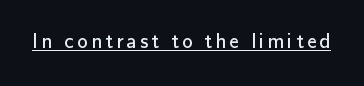
No extra ink here — the face is not bold. The rendered words wear a rule along their underside. Quick note: not italic, upright.
